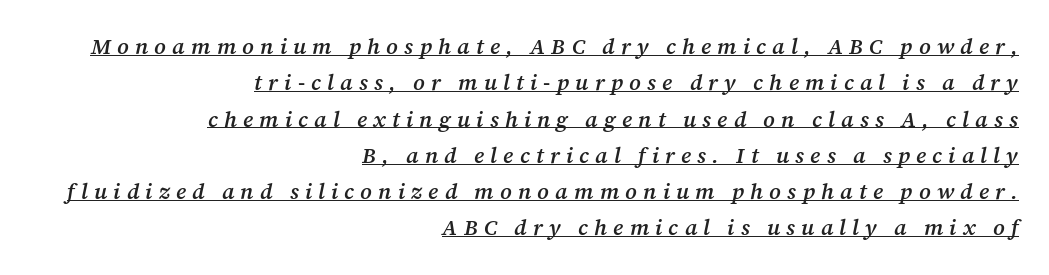
The image shows 22 px text type, italic (leaning right); set right-aligned, normal line spacing (1.65x), unusually wide letter spacing (+0.28 em), underlined.
